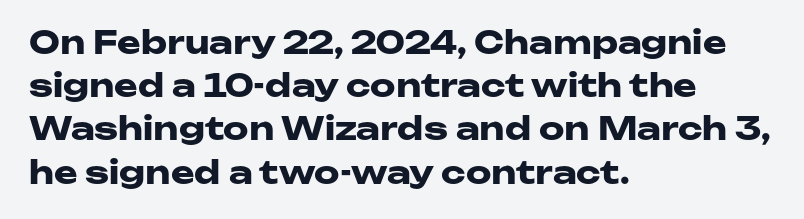
Q: Is the text bold? A: Yes.
Q: Is the text italic (slanted)? A: No, it is upright.
Q: Is the typeface a serif or a sans-serif typeface? A: Sans-serif.
Q: Is the text underlined? A: No.
Q: How is the paragraph aligned? A: Left-aligned.
Q: Is the spacing between letters normal or unusually wide? A: Normal.
Q: Is the spacing between lines tight, normal or loose? A: Normal.
Q: Width (condensed, normal, or wide)? A: Wide.
Q: Stroke contrast? A: Low.
Q: x-height? A: Medium.
Q: Monospaced? A: No.
